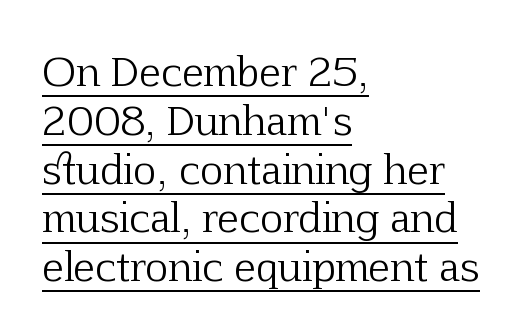
When letters stand straight like this, we call the style roman or upright. Observe the serifs anchoring each vertical stroke in this sample. This rendering uses left alignment, leaving the right contour irregular. Character widths vary here, with narrow letters taking less room than wide ones. Honestly, the letter spacing is just normal — you wouldn't notice it. A quiet, ordinary-to-light weight characterises the typeface.
